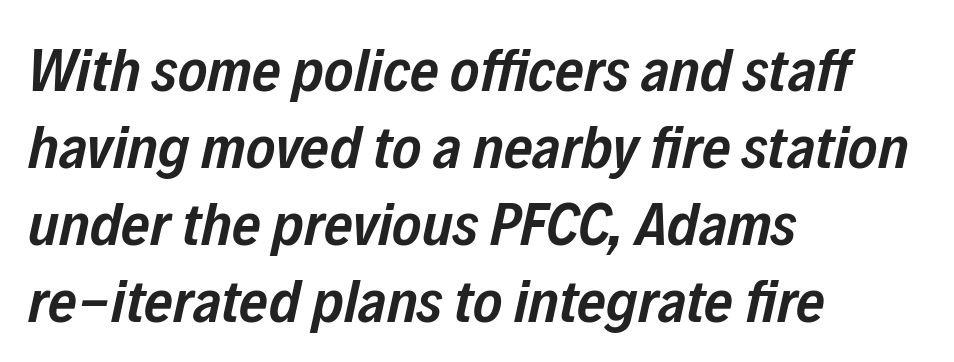
The image shows 62 px semibold, condensed type, italic (leaning right); set left-aligned, line spacing 1.24x, normal letter spacing, not underlined; low stroke contrast and a medium x-height.
